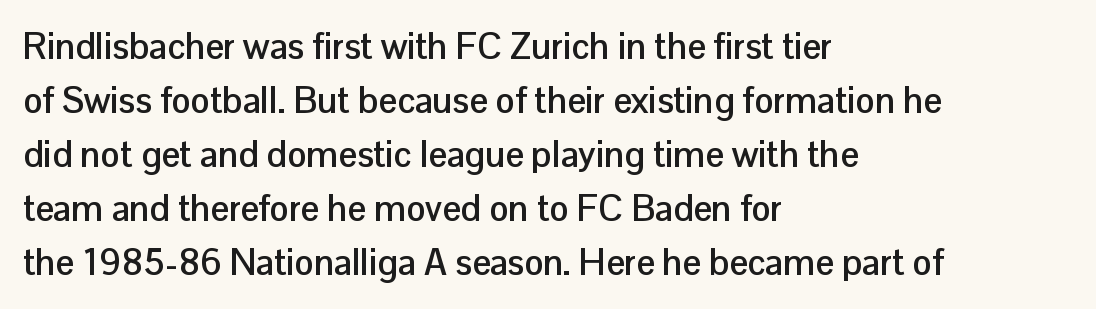
Q: Is the text bold? A: Yes.
Q: Is the text italic (slanted)? A: No, it is upright.
Q: Is the typeface a serif or a sans-serif typeface? A: Sans-serif.
Q: Is the text underlined? A: No.
Q: How is the paragraph aligned? A: Left-aligned.
Q: Is the spacing between letters normal or unusually wide? A: Normal.
Q: Is the spacing between lines tight, normal or loose? A: Normal.
Q: Width (condensed, normal, or wide)? A: Normal.
Q: Stroke contrast? A: Low.
Q: x-height? A: Medium.
Q: Monospaced? A: No.
